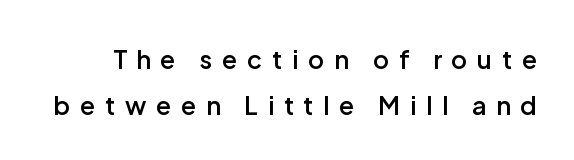
Short note: letters widely spaced. The rendering uses a semibold face; strokes are thickened but not to full bold. The axis of the letterforms is exactly vertical. No word sits above an underline.
